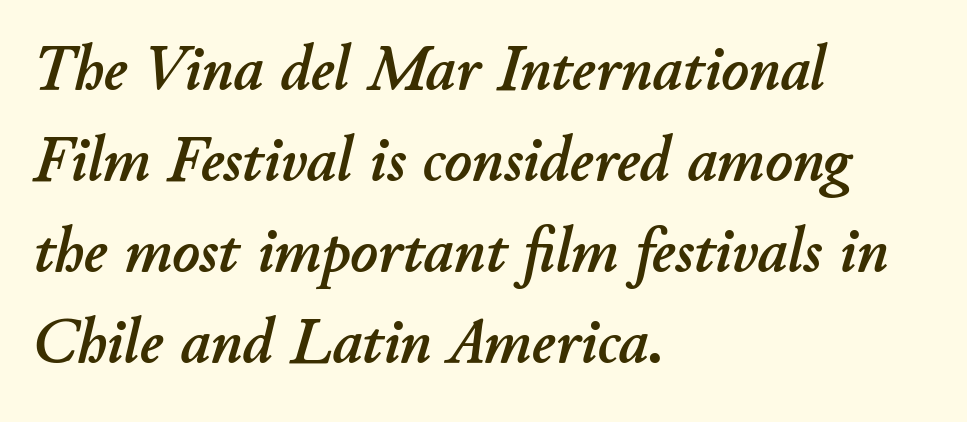
The image shows 65 px text type, italic (leaning right); set left-aligned, normal line spacing (1.4x), normal letter spacing, not underlined; low stroke contrast and a small x-height.
